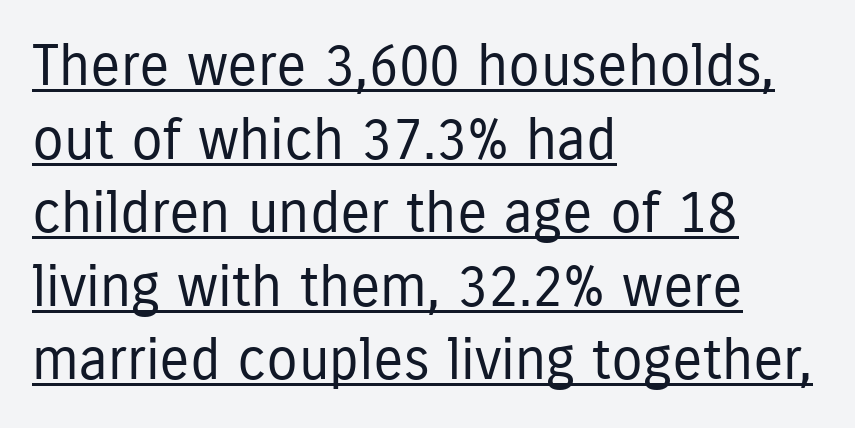
Q: Is the text bold? A: No.
Q: Is the text italic (slanted)? A: No, it is upright.
Q: Is the typeface a serif or a sans-serif typeface? A: Sans-serif.
Q: Is the text underlined? A: Yes.
Q: How is the paragraph aligned? A: Left-aligned.
Q: Is the spacing between letters normal or unusually wide? A: Normal.
Q: Is the spacing between lines tight, normal or loose? A: Normal.
Q: Width (condensed, normal, or wide)? A: Condensed.
Q: Stroke contrast? A: Low.
Q: x-height? A: Medium.
Q: Monospaced? A: No.
